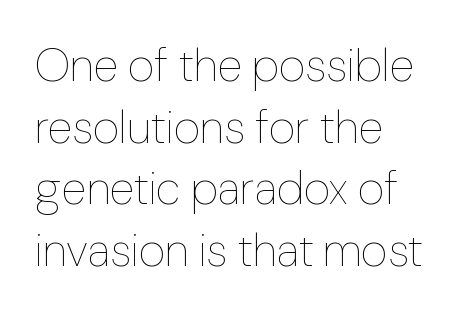
The image shows 46 px thin type, upright; set left-aligned, normal line spacing (1.34x), normal letter spacing, not underlined; low stroke contrast and a medium x-height.
